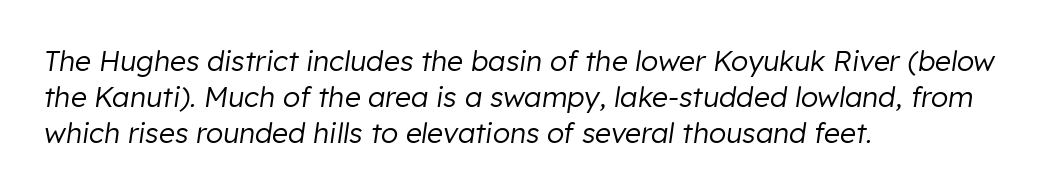
{"italic": "yes", "lean": "right", "slant_degrees": 8, "bold": "no", "weight": "regular", "width": "normal", "stroke_contrast": "low", "x_height": "medium", "monospaced": "no", "underline": "no", "align": "left", "line_spacing": "normal", "line_spacing_ratio": 1.28, "letter_spacing": "normal", "letter_spacing_em": 0.0, "glyph_px": 28}
